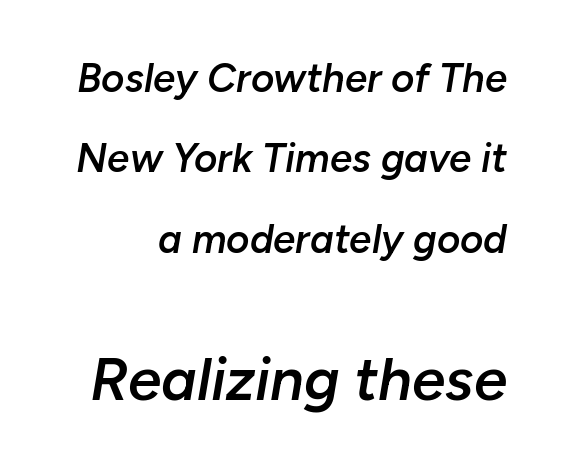
{"italic": "yes", "lean": "right", "slant_degrees": 10, "bold": "semi", "weight": "semibold", "width": "normal", "stroke_contrast": "low", "x_height": "medium", "monospaced": "no", "underline": "no", "line_spacing": "loose", "line_spacing_ratio": 2.01, "letter_spacing": "normal", "letter_spacing_em": 0.0, "larger_block": "second", "size_ratio": 1.5, "glyph_px": 60}
